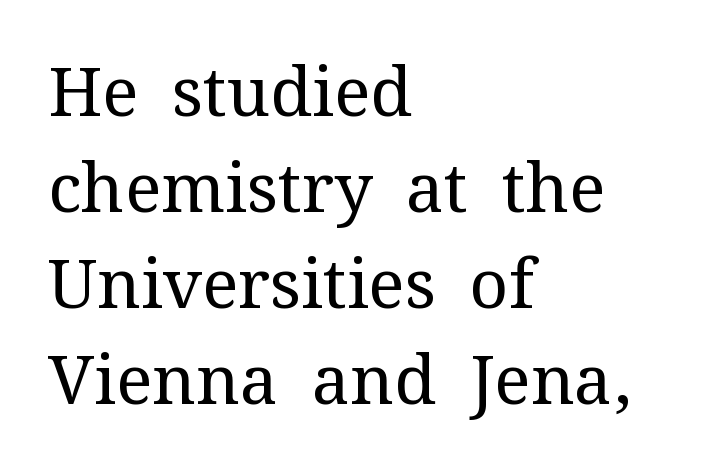
Q: Is the text bold? A: No.
Q: Is the text italic (slanted)? A: No, it is upright.
Q: Is the typeface a serif or a sans-serif typeface? A: Serif.
Q: Is the text underlined? A: No.
Q: How is the paragraph aligned? A: Left-aligned.
Q: Is the spacing between letters normal or unusually wide? A: Normal.
Q: Is the spacing between lines tight, normal or loose? A: Normal.
Q: Width (condensed, normal, or wide)? A: Normal.
Q: Stroke contrast? A: Medium.
Q: x-height? A: Medium.
Q: Monospaced? A: No.
